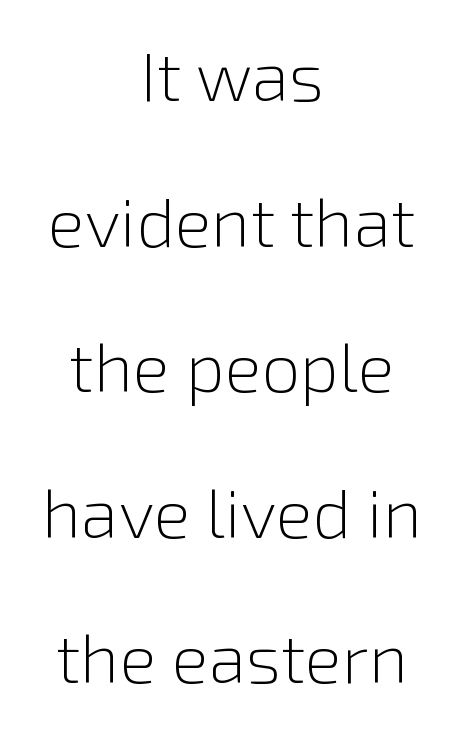
The weight would be labelled regular, book, light, or lighter still. The characters display no serif detailing; their extremities are plain. The tracking reads as untouched default to a designer's eye. Where is the straight margin? There isn't one; the lines are centered. The baseline area is clear.
